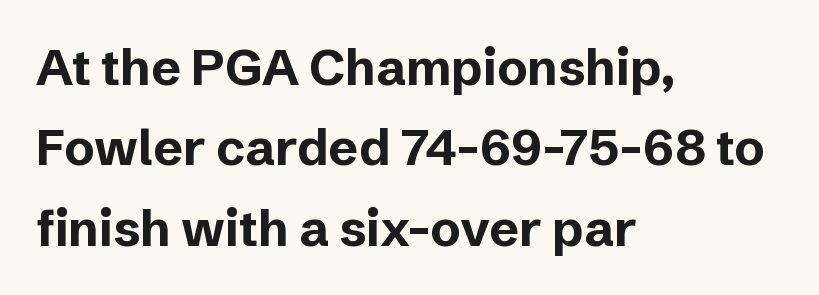
Q: Is the text bold? A: Yes.
Q: Is the text italic (slanted)? A: No, it is upright.
Q: Is the typeface a serif or a sans-serif typeface? A: Sans-serif.
Q: Is the text underlined? A: No.
Q: How is the paragraph aligned? A: Left-aligned.
Q: Is the spacing between letters normal or unusually wide? A: Normal.
Q: Is the spacing between lines tight, normal or loose? A: Normal.
Q: Width (condensed, normal, or wide)? A: Normal.
Q: Stroke contrast? A: Low.
Q: x-height? A: Medium.
Q: Monospaced? A: No.
